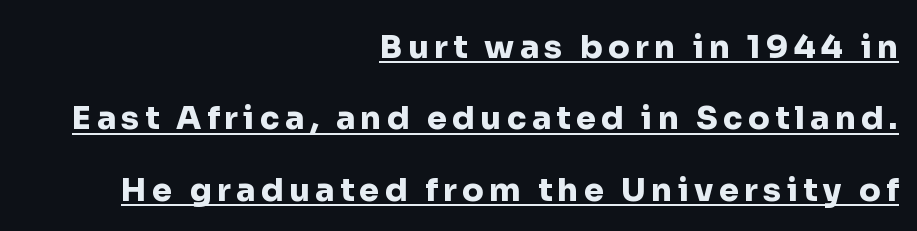
Caption: lettering with a line underneath. Typographic density is high because the face is bold. Style check: upright. Varying glyph widths throughout — classic text-font behaviour. Note: no serifs on the glyphs.
